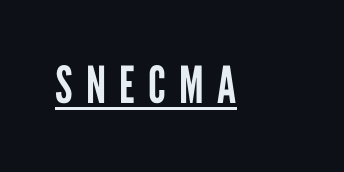
Q: Is the text bold? A: No.
Q: Is the text italic (slanted)? A: No, it is upright.
Q: Is the typeface a serif or a sans-serif typeface? A: Sans-serif.
Q: Is the text underlined? A: Yes.
Q: Is the spacing between letters normal or unusually wide? A: Unusually wide.
Q: Width (condensed, normal, or wide)? A: Condensed.
Q: Stroke contrast? A: Low.
Q: x-height? A: Medium.
Q: Monospaced? A: No.
